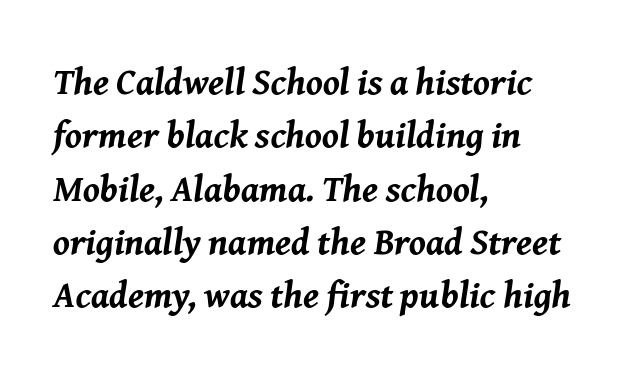
{"italic": "yes", "lean": "right", "slant_degrees": 8, "bold": "yes", "weight": "bold", "width": "normal", "stroke_contrast": "medium", "x_height": "medium", "monospaced": "no", "underline": "no", "align": "left", "line_spacing": "normal", "line_spacing_ratio": 1.44, "letter_spacing": "normal", "letter_spacing_em": 0.0, "glyph_px": 37}
